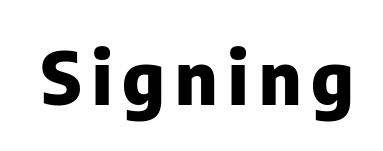
Q: Is the text bold? A: Yes.
Q: Is the text italic (slanted)? A: No, it is upright.
Q: Is the typeface a serif or a sans-serif typeface? A: Sans-serif.
Q: Is the text underlined? A: No.
Q: Width (condensed, normal, or wide)? A: Normal.
Q: Stroke contrast? A: Low.
Q: x-height? A: Medium.
Q: Monospaced? A: No.
